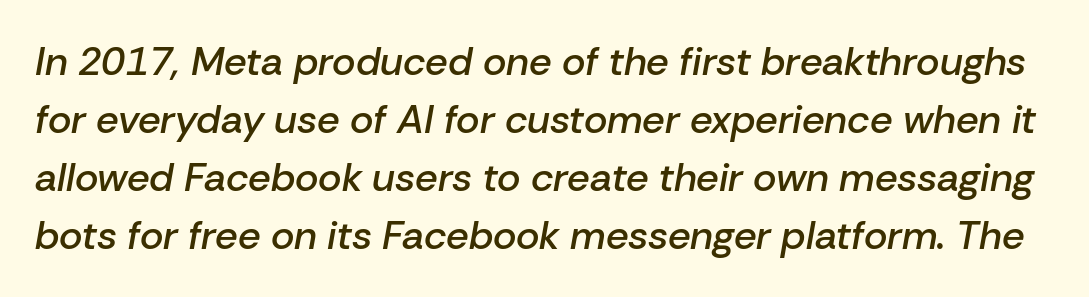
Q: Is the text bold? A: Semi-bold.
Q: Is the text italic (slanted)? A: Yes, it leans right by about 10 degrees.
Q: Is the text underlined? A: No.
Q: Is the spacing between letters normal or unusually wide? A: Normal.
Q: Is the spacing between lines tight, normal or loose? A: Normal.
Q: Width (condensed, normal, or wide)? A: Normal.
Q: Stroke contrast? A: Low.
Q: x-height? A: Medium.
Q: Monospaced? A: No.
